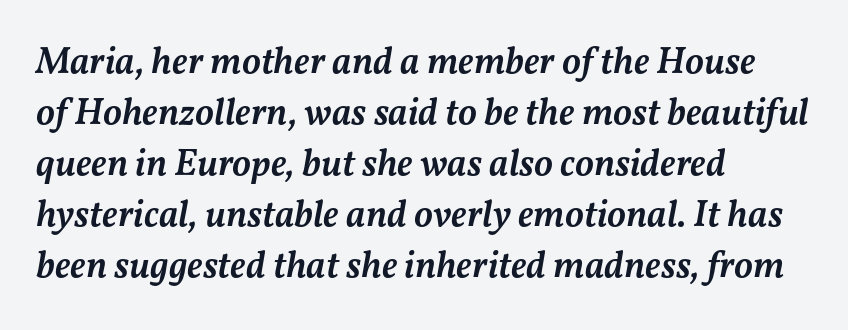
{"italic": "yes", "lean": "right", "slant_degrees": 11, "bold": "semi", "weight": "semibold", "width": "normal", "stroke_contrast": "medium", "x_height": "medium", "monospaced": "no", "underline": "no", "align": "left", "line_spacing": "normal", "line_spacing_ratio": 1.34, "letter_spacing": "normal", "letter_spacing_em": 0.0, "glyph_px": 38}
